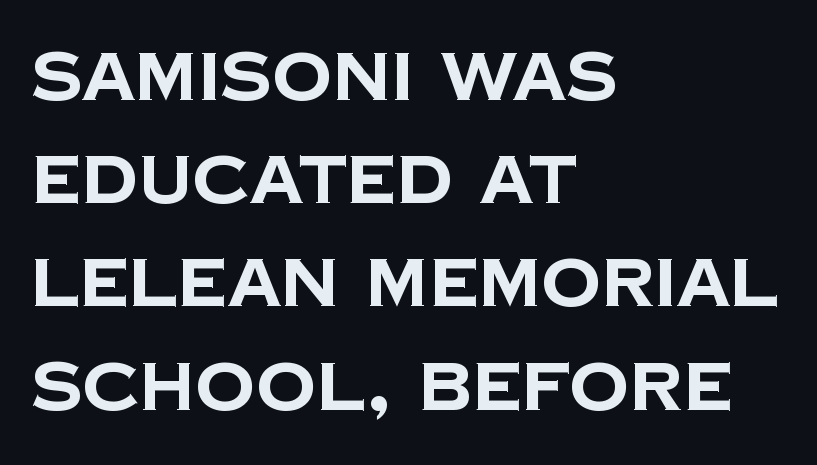
{"serif": "no", "bold": "yes", "weight": "bold", "width": "normal", "stroke_contrast": "low", "x_height": "large", "monospaced": "no", "underline": "no", "align": "left", "line_spacing": "normal", "line_spacing_ratio": 1.54, "letter_spacing": "normal", "letter_spacing_em": 0.0, "glyph_px": 67}
